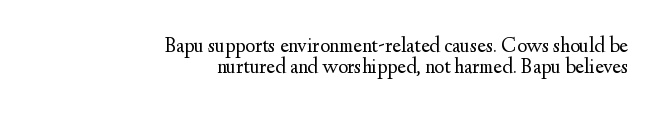
Q: Is the text bold? A: No.
Q: Is the text italic (slanted)? A: No, it is upright.
Q: Is the text underlined? A: No.
Q: How is the paragraph aligned? A: Right-aligned.
Q: Is the spacing between letters normal or unusually wide? A: Normal.
Q: Is the spacing between lines tight, normal or loose? A: Tight.
